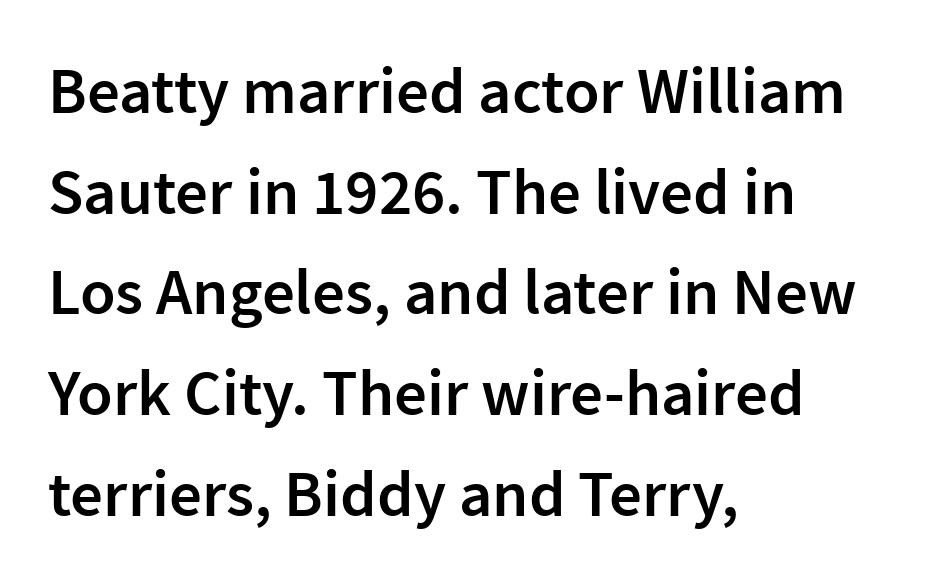
The image shows 65 px semibold sans-serif type, upright; set left-aligned, normal line spacing (1.55x), normal letter spacing, not underlined; low stroke contrast and a medium x-height.
